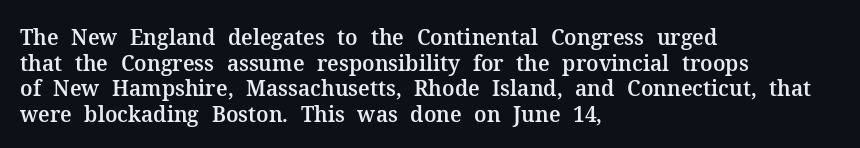
{"italic": "no", "underline": "no", "align": "left", "line_spacing_ratio": 1.22, "letter_spacing": "normal", "letter_spacing_em": 0.0, "glyph_px": 21}
